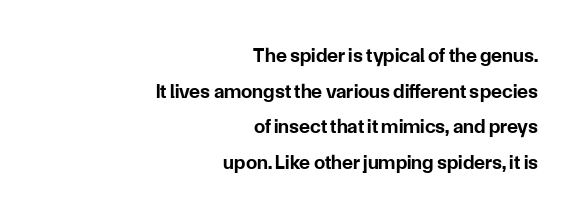
{"italic": "no", "bold": "yes", "underline": "no", "align": "right", "line_spacing_ratio": 1.78, "letter_spacing": "normal", "letter_spacing_em": 0.0, "glyph_px": 20}
